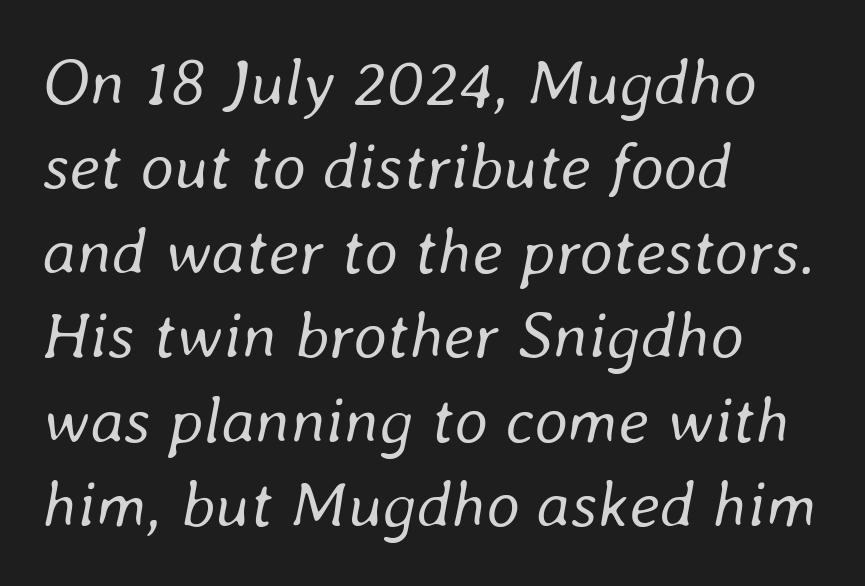
Q: Is the text bold? A: No.
Q: Is the text italic (slanted)? A: Yes, it leans right by about 8 degrees.
Q: Is the text underlined? A: No.
Q: How is the paragraph aligned? A: Left-aligned.
Q: Is the spacing between letters normal or unusually wide? A: Normal.
Q: Is the spacing between lines tight, normal or loose? A: Normal.
Q: Width (condensed, normal, or wide)? A: Normal.
Q: Stroke contrast? A: Low.
Q: x-height? A: Medium.
Q: Monospaced? A: No.
